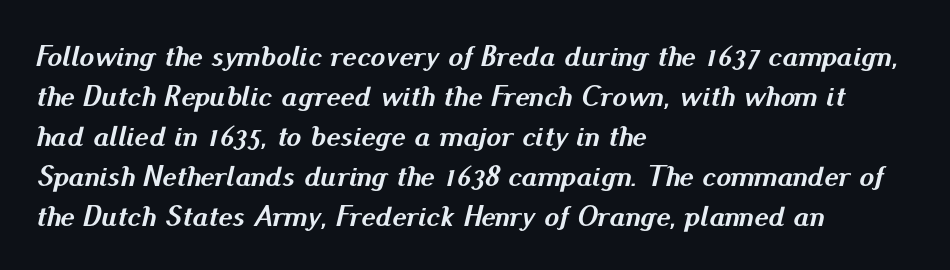
{"italic": "yes", "lean": "right", "slant_degrees": 13, "bold": "yes", "weight": "semibold", "width": "normal", "stroke_contrast": "medium", "x_height": "small", "monospaced": "no", "underline": "no", "align": "left", "line_spacing": "normal", "line_spacing_ratio": 1.33, "letter_spacing": "normal", "letter_spacing_em": 0.0, "glyph_px": 30}
